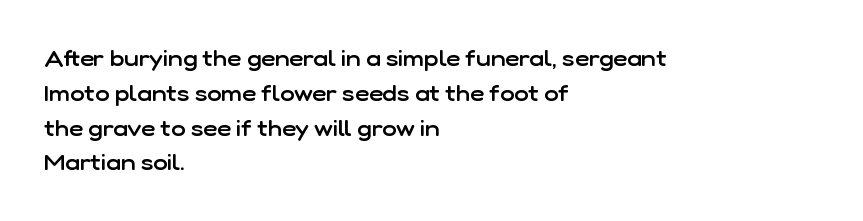
The image shows 22 px text type, upright; set left-aligned, normal line spacing (1.58x), normal letter spacing, not underlined.
